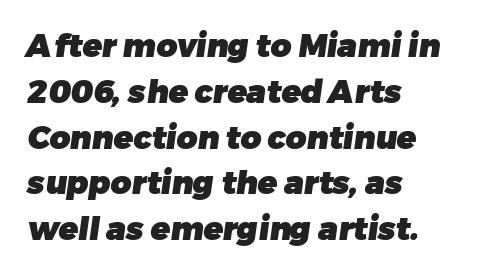
The baseline area is clear. Thick stems and heavy bowls — unmistakably bold. Honestly, the row spacing looks completely unremarkable. Each letter keeps its own natural width here, so spacing adapts to shape. This sample uses a sans-serif face.
